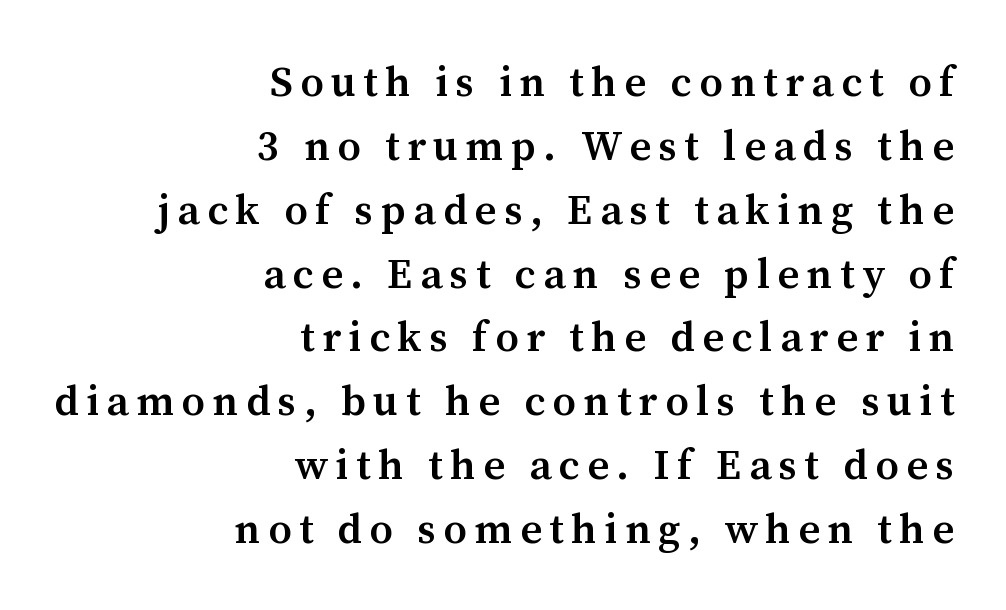
Q: Is the text bold? A: Semi-bold.
Q: Is the text italic (slanted)? A: No, it is upright.
Q: Is the typeface a serif or a sans-serif typeface? A: Serif.
Q: Is the text underlined? A: No.
Q: How is the paragraph aligned? A: Right-aligned.
Q: Is the spacing between lines tight, normal or loose? A: Normal.
Q: Width (condensed, normal, or wide)? A: Normal.
Q: Stroke contrast? A: Medium.
Q: x-height? A: Medium.
Q: Monospaced? A: No.
